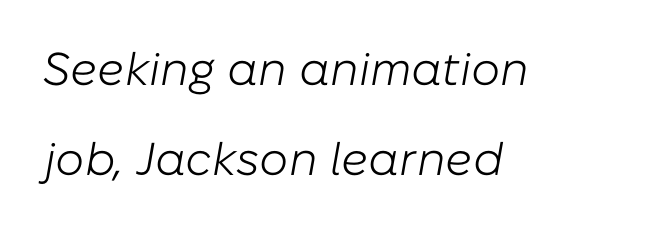
Q: Is the text bold? A: No.
Q: Is the text italic (slanted)? A: Yes, it leans right by about 10 degrees.
Q: Is the text underlined? A: No.
Q: How is the paragraph aligned? A: Left-aligned.
Q: Is the spacing between letters normal or unusually wide? A: Normal.
Q: Is the spacing between lines tight, normal or loose? A: Loose.
Q: Width (condensed, normal, or wide)? A: Normal.
Q: Stroke contrast? A: Low.
Q: x-height? A: Medium.
Q: Monospaced? A: No.
